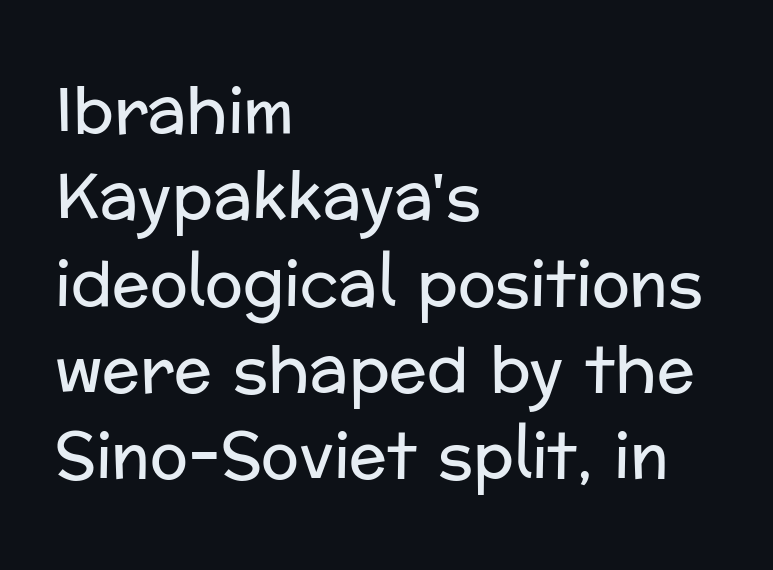
Is there much room between lines? A standard amount, neither cramped nor airy. Typeset ragged right — the left edge is the straight one. Descenders hang freely into open space. In terms of letterspacing, this is plain default setting. Spacing verdict: proportional, widths tailored to each character. The face looks like a standard text weight, possibly lighter.
